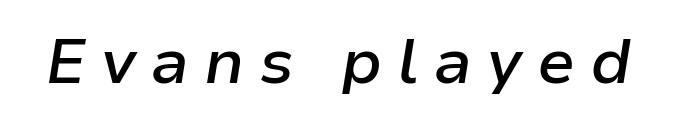
The image shows 63 px semibold type, italic (leaning right); set unusually wide letter spacing (+0.23 em), not underlined; low stroke contrast and a medium x-height.
